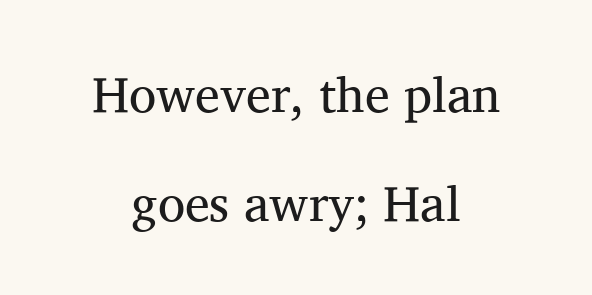
The image shows 50 px regular-weight serif type, upright; set centered, loose line spacing (2.18x), normal letter spacing, not underlined; medium stroke contrast and a medium x-height.
